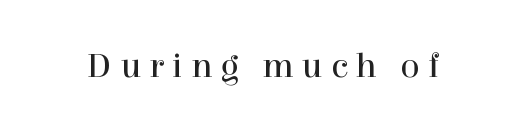
The passage shown is typed in a proportional face where columns would drift. The tracking reads as deliberately expanded to a designer's eye. Rule under the text: the space is simply empty. Posture: straight, roman, zero tilt.
